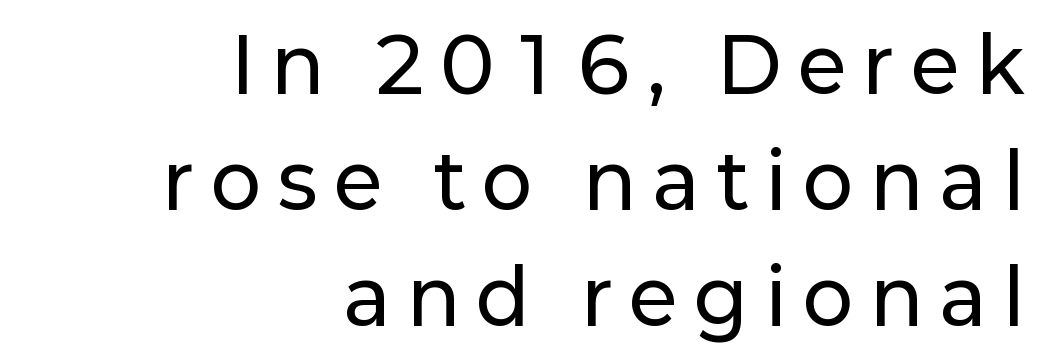
Decoration check: the copy has no underline. The letters stand upright; this is a roman face. The passage is arranged like a letterhead date or caption credit — flush right. This rendering employs a face without finishing strokes, i.e., a sans-serif.
